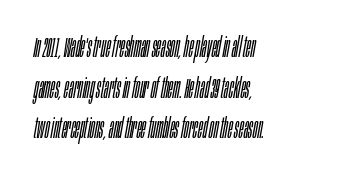
The image shows 28 px light, condensed type, italic (leaning right); set left-aligned, normal line spacing (1.45x), normal letter spacing, not underlined; low stroke contrast and a large x-height.
